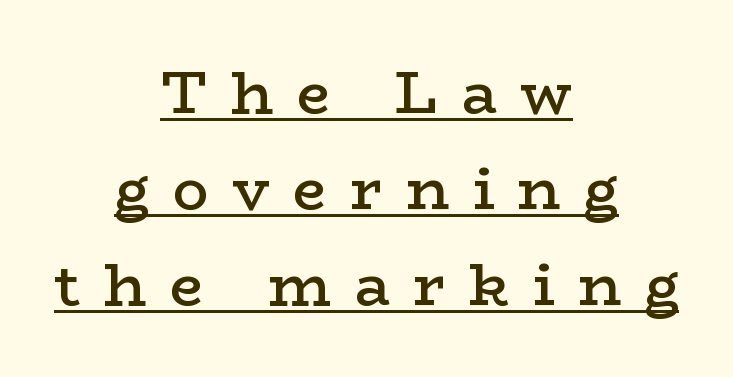
Someone cranked the tracking dial way up on this one. Character widths vary here, with narrow letters taking less room than wide ones. The compositor balanced each line on the midline. Its strokes are somewhat broadened, the hallmark of semibold type.
